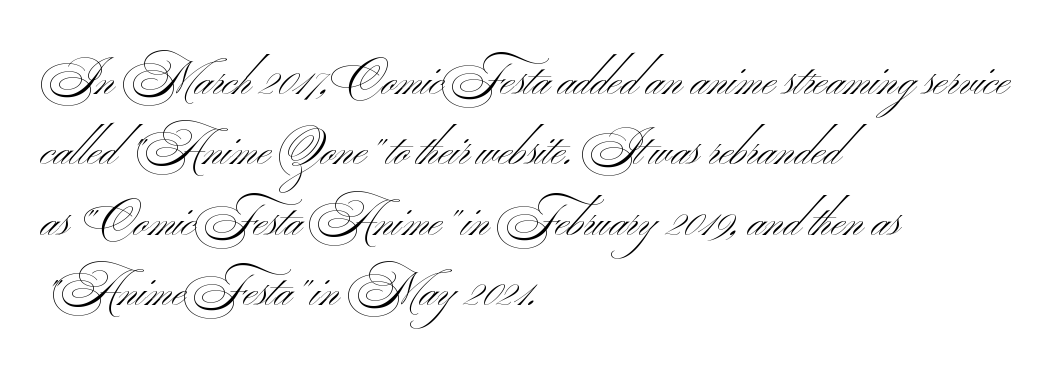
{"serif": "no", "bold": "no", "weight": "light", "width": "wide", "stroke_contrast": "medium", "x_height": "small", "monospaced": "no", "underline": "no", "align": "left", "line_spacing": "normal", "line_spacing_ratio": 1.53, "letter_spacing": "normal", "letter_spacing_em": 0.0, "glyph_px": 46}
